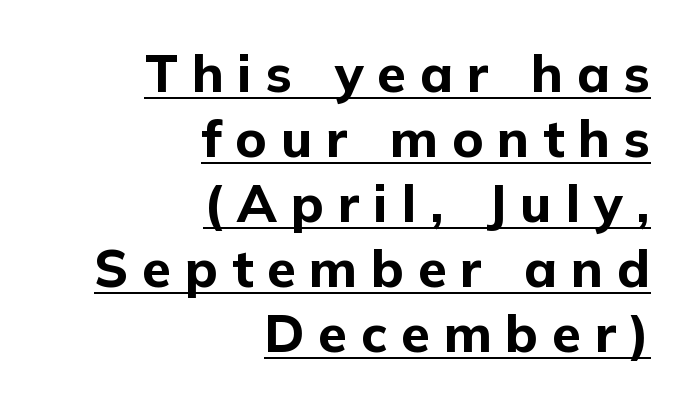
Proportional: the letters do not fall into vertical columns. Alignment: flush right. Look at the tracking — it's clearly loosened, letters drifting apart. Does the weight exceed regular? Yes, all the way to bold.
